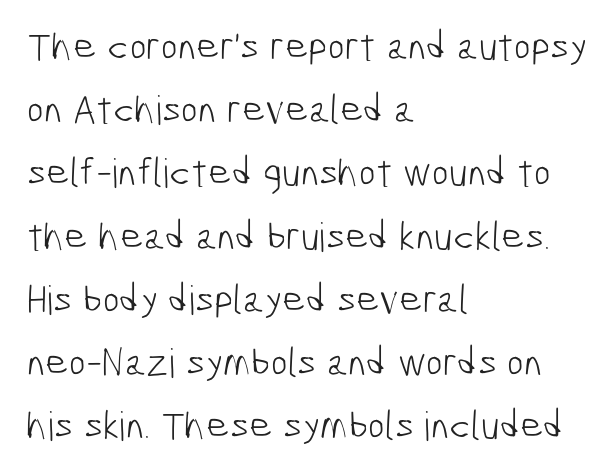
Q: Is the text bold? A: No.
Q: Is the typeface a serif or a sans-serif typeface? A: Sans-serif.
Q: Is the text underlined? A: No.
Q: How is the paragraph aligned? A: Left-aligned.
Q: Is the spacing between letters normal or unusually wide? A: Normal.
Q: Is the spacing between lines tight, normal or loose? A: Normal.
Q: Width (condensed, normal, or wide)? A: Condensed.
Q: Stroke contrast? A: Low.
Q: x-height? A: Medium.
Q: Monospaced? A: No.
